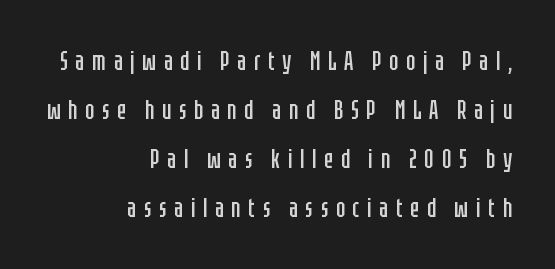
Q: Is the text bold? A: No.
Q: Is the text italic (slanted)? A: No, it is upright.
Q: Is the text underlined? A: No.
Q: How is the paragraph aligned? A: Right-aligned.
Q: Is the spacing between letters normal or unusually wide? A: Unusually wide.
